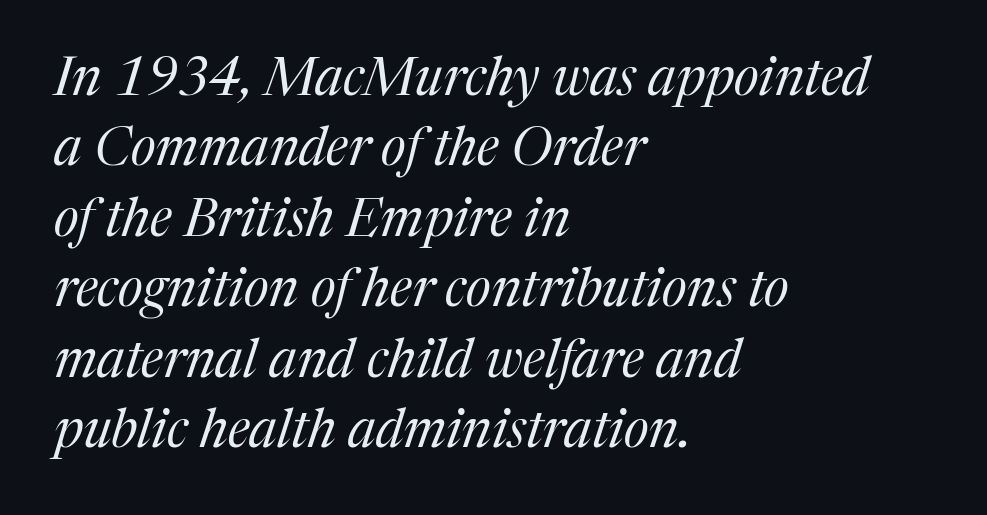
{"serif": "yes", "italic": "yes", "lean": "right", "slant_degrees": 17, "bold": "no", "weight": "regular", "width": "normal", "stroke_contrast": "medium", "x_height": "medium", "monospaced": "no", "underline": "no", "align": "left", "line_spacing": "normal", "line_spacing_ratio": 1.33, "letter_spacing": "normal", "letter_spacing_em": 0.0, "glyph_px": 53}
